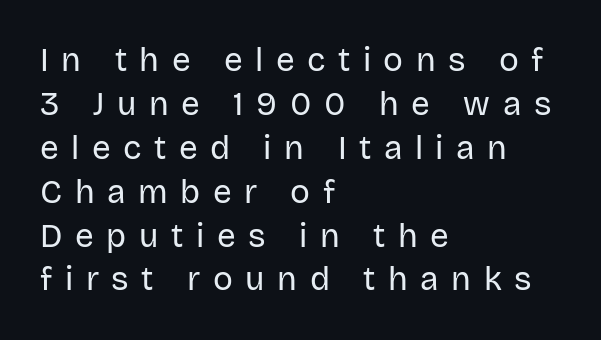
{"serif": "no", "italic": "no", "bold": "no", "weight": "regular", "width": "normal", "stroke_contrast": "low", "x_height": "large", "monospaced": "no", "underline": "no", "align": "left", "line_spacing": "normal", "line_spacing_ratio": 1.33, "letter_spacing": "wide", "letter_spacing_em": 0.38, "glyph_px": 33}
